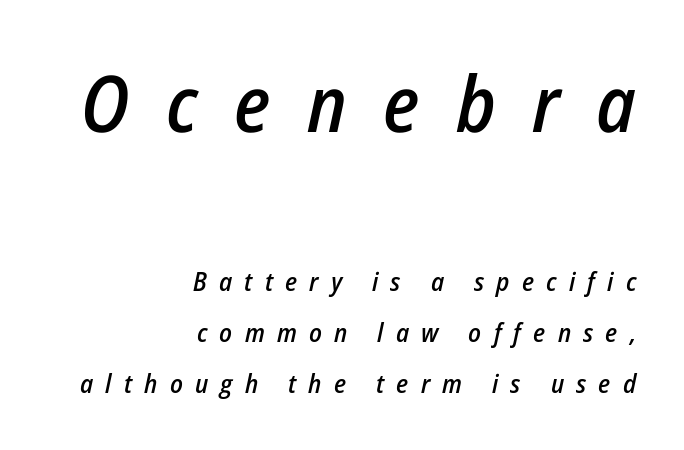
Q: Is the text bold? A: Semi-bold.
Q: Is the text italic (slanted)? A: Yes, it leans right by about 12 degrees.
Q: Is the text underlined? A: No.
Q: How is the paragraph aligned? A: Right-aligned.
Q: Is the spacing between letters normal or unusually wide? A: Unusually wide.
Q: Is the spacing between lines tight, normal or loose? A: Loose.
Q: Which block of text is set in a larger size, the first (top) or the second (bottom)? A: The first (top) one.
Q: Width (condensed, normal, or wide)? A: Condensed.
Q: Stroke contrast? A: Low.
Q: x-height? A: Medium.
Q: Monospaced? A: No.
